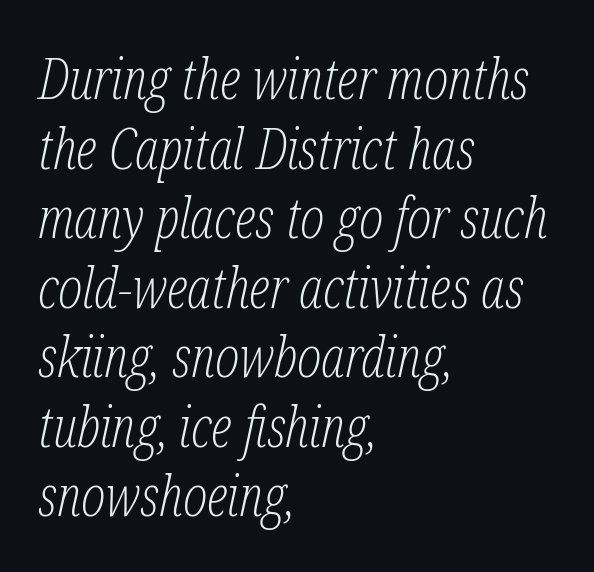
Q: Is the text bold? A: No.
Q: Is the text italic (slanted)? A: Yes, it leans right by about 12 degrees.
Q: Is the typeface a serif or a sans-serif typeface? A: Serif.
Q: Is the text underlined? A: No.
Q: How is the paragraph aligned? A: Left-aligned.
Q: Is the spacing between letters normal or unusually wide? A: Normal.
Q: Width (condensed, normal, or wide)? A: Condensed.
Q: Stroke contrast? A: Low.
Q: x-height? A: Medium.
Q: Monospaced? A: No.
